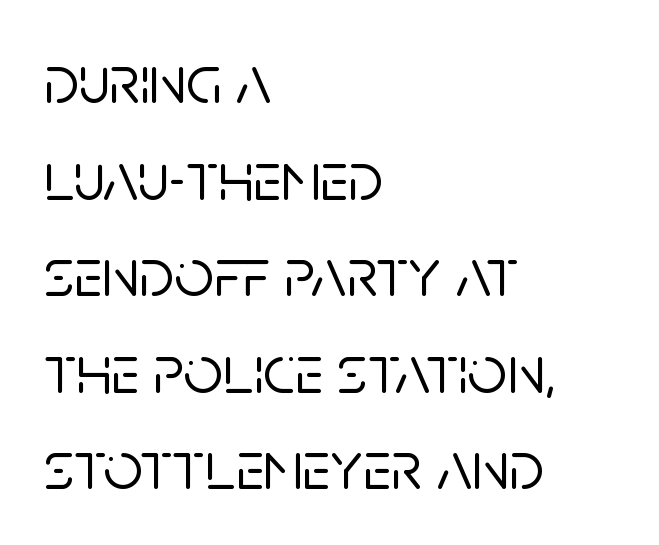
The image shows 69 px sans-serif type, upright; set left-aligned, normal line spacing (1.4x), normal letter spacing, not underlined; low stroke contrast and a large x-height.
